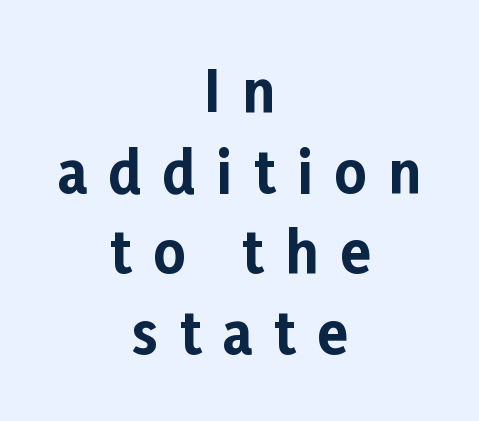
The image shows 56 px bold sans-serif type, upright; set centered, normal line spacing (1.44x), unusually wide letter spacing (+0.38 em), not underlined; low stroke contrast and a medium x-height.
